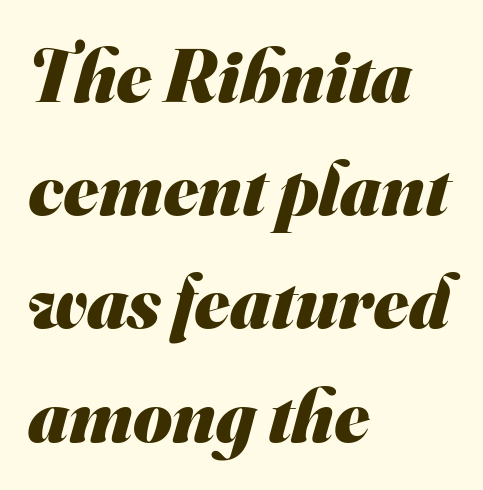
How would I describe the line gaps? Plain and ordinary. The font is running at its bold setting. A typesetter would call this proportional, since set widths differ per character. Nobody touched the tracking dial on this one. This rendering features lettering with no underline.
